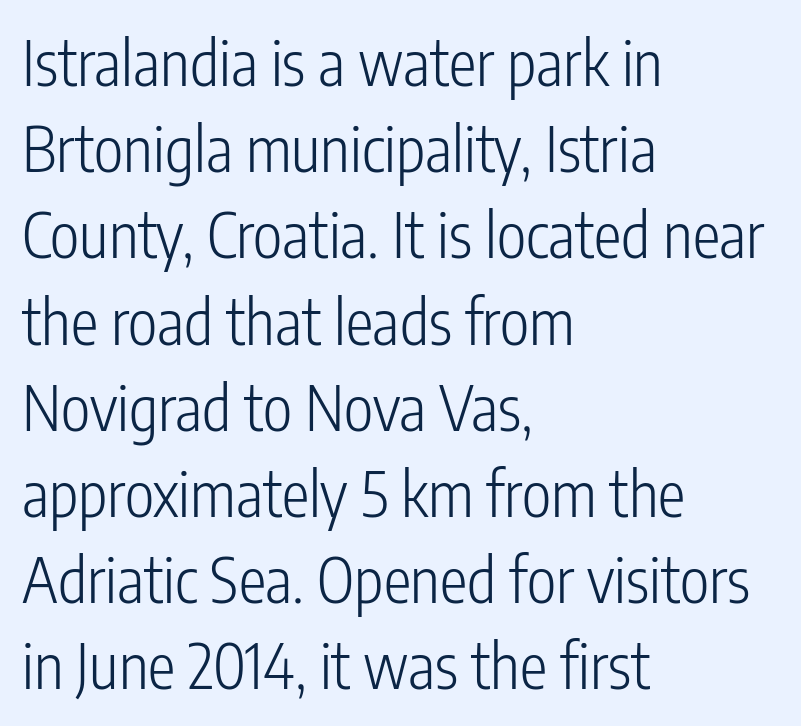
{"serif": "no", "italic": "no", "bold": "no", "weight": "light", "width": "condensed", "stroke_contrast": "low", "x_height": "medium", "monospaced": "no", "underline": "no", "align": "left", "line_spacing": "normal", "line_spacing_ratio": 1.39, "letter_spacing": "normal", "letter_spacing_em": 0.0, "glyph_px": 62}
